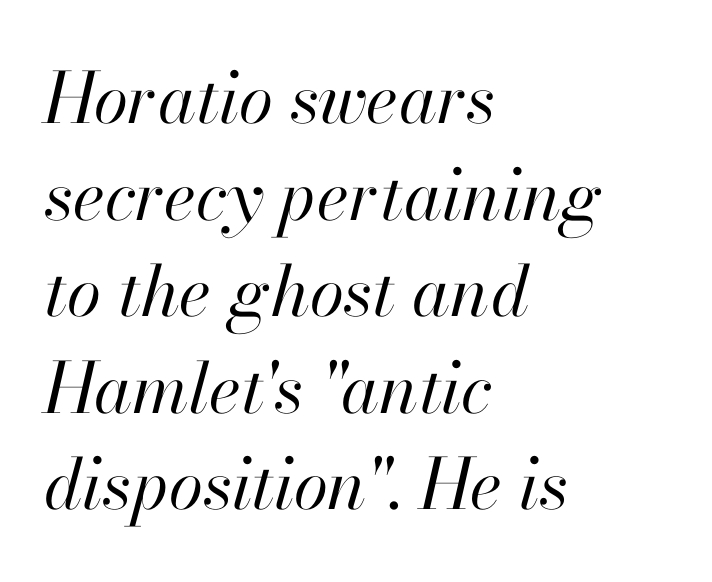
Q: Is the text bold? A: No.
Q: Is the text italic (slanted)? A: Yes, it leans right by about 13 degrees.
Q: Is the text underlined? A: No.
Q: How is the paragraph aligned? A: Left-aligned.
Q: Is the spacing between letters normal or unusually wide? A: Normal.
Q: Is the spacing between lines tight, normal or loose? A: Normal.
Q: Width (condensed, normal, or wide)? A: Normal.
Q: Stroke contrast? A: High.
Q: x-height? A: Small.
Q: Monospaced? A: No.
